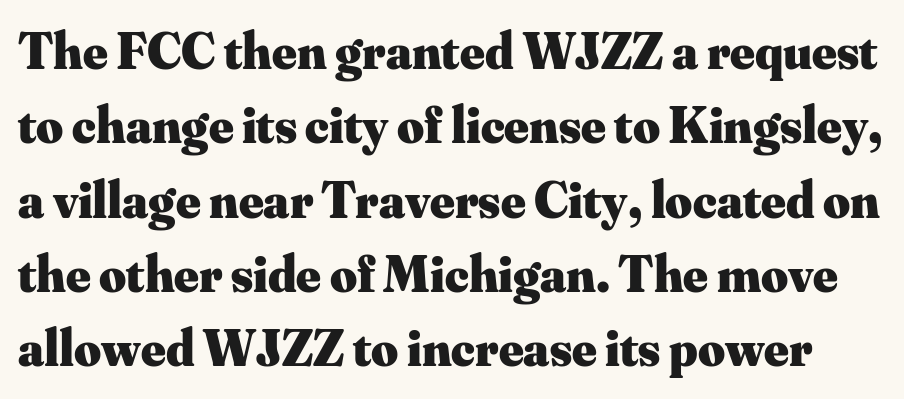
{"serif": "yes", "italic": "no", "bold": "yes", "weight": "heavy", "width": "normal", "stroke_contrast": "medium", "x_height": "small", "monospaced": "no", "underline": "no", "line_spacing": "normal", "line_spacing_ratio": 1.43, "letter_spacing": "normal", "letter_spacing_em": 0.0, "glyph_px": 52}
